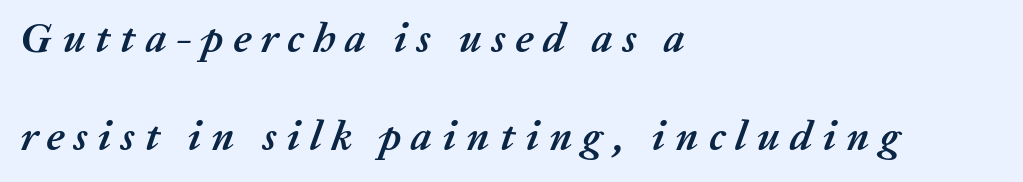
The image shows 42 px semibold type, italic (leaning right); set left-aligned, loose line spacing (2.34x), unusually wide letter spacing (+0.23 em), not underlined; medium stroke contrast and a medium x-height.
